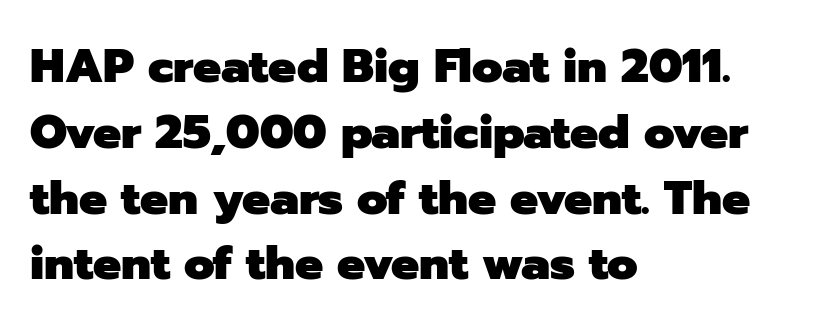
The image shows 47 px heavy sans-serif type, upright; set left-aligned, normal line spacing (1.4x), normal letter spacing, not underlined; low stroke contrast and a medium x-height.
